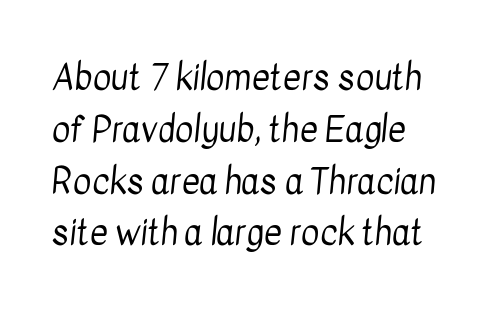
{"serif": "no", "bold": "no", "weight": "regular", "width": "condensed", "stroke_contrast": "low", "x_height": "medium", "monospaced": "no", "underline": "no", "align": "left", "line_spacing": "normal", "line_spacing_ratio": 1.48, "letter_spacing": "normal", "letter_spacing_em": 0.0, "glyph_px": 35}
